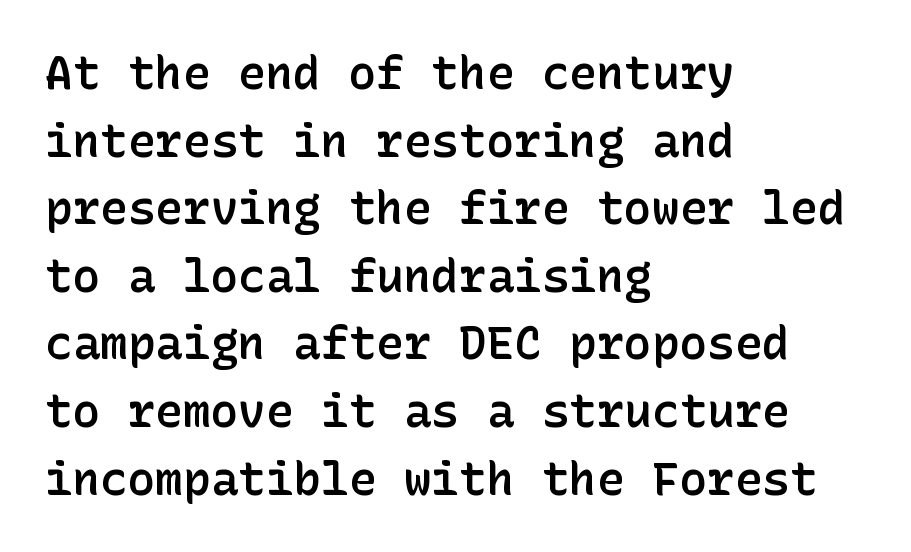
Q: Is the text bold? A: Semi-bold.
Q: Is the text italic (slanted)? A: No, it is upright.
Q: Is the typeface a serif or a sans-serif typeface? A: Sans-serif.
Q: Is the text underlined? A: No.
Q: How is the paragraph aligned? A: Left-aligned.
Q: Is the spacing between letters normal or unusually wide? A: Normal.
Q: Is the spacing between lines tight, normal or loose? A: Normal.
Q: Width (condensed, normal, or wide)? A: Normal.
Q: Stroke contrast? A: Low.
Q: x-height? A: Medium.
